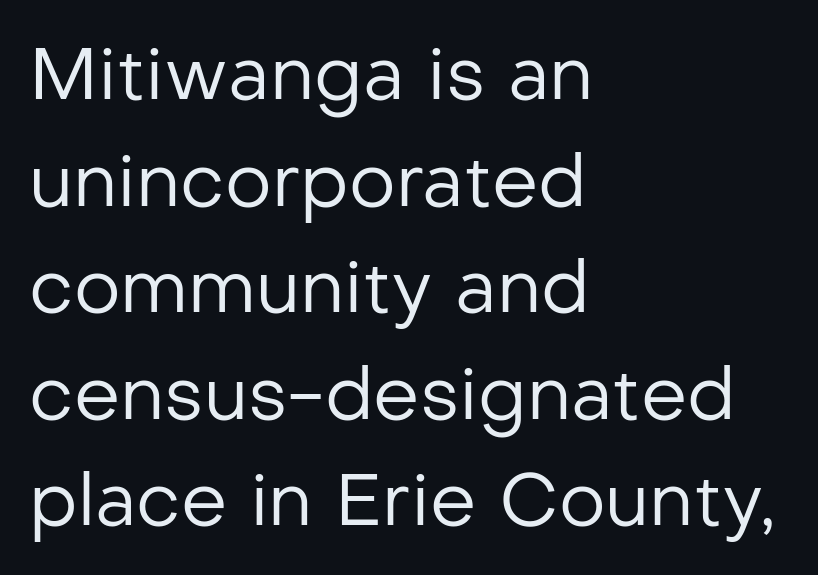
The image shows 73 px regular-weight sans-serif type, upright; set left-aligned, normal line spacing (1.46x), normal letter spacing, not underlined; low stroke contrast and a medium x-height.
